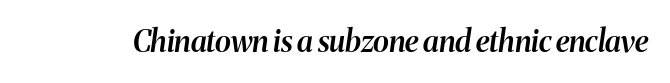
The image shows 30 px semibold type, italic (leaning right); set normal letter spacing, not underlined; medium stroke contrast and a medium x-height.
